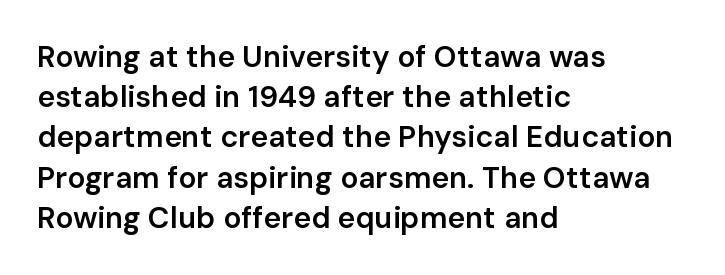
The image shows 30 px semibold sans-serif type, upright; set left-aligned, normal line spacing (1.34x), normal letter spacing, not underlined; low stroke contrast and a medium x-height.
